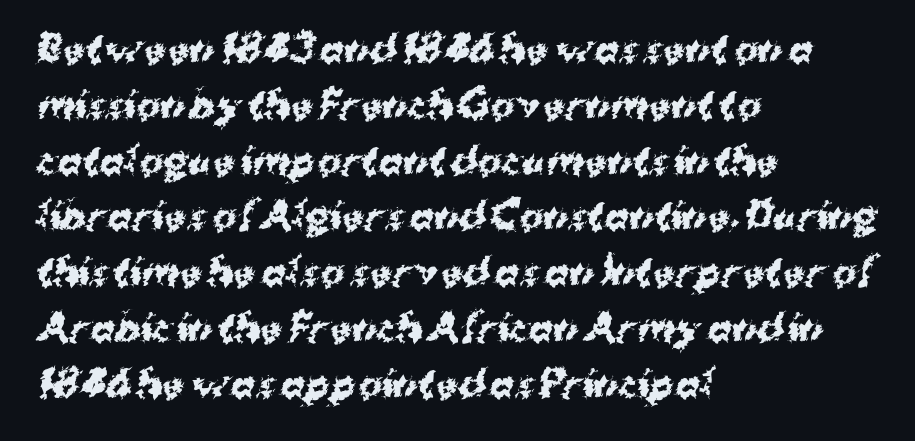
{"serif": "no", "bold": "yes", "weight": "bold", "width": "normal", "stroke_contrast": "medium", "x_height": "medium", "monospaced": "no", "underline": "no", "align": "left", "line_spacing": "normal", "line_spacing_ratio": 1.55, "letter_spacing": "normal", "letter_spacing_em": 0.0, "glyph_px": 36}
